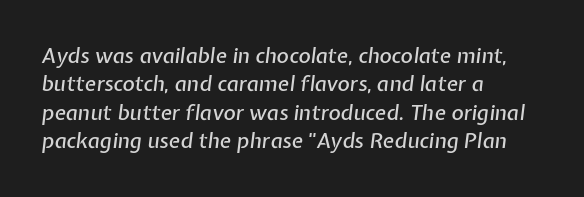
{"italic": "yes", "lean": "right", "slant_degrees": 7, "underline": "no", "align": "left", "line_spacing": "normal", "line_spacing_ratio": 1.35, "letter_spacing": "normal", "letter_spacing_em": 0.0, "glyph_px": 21}
